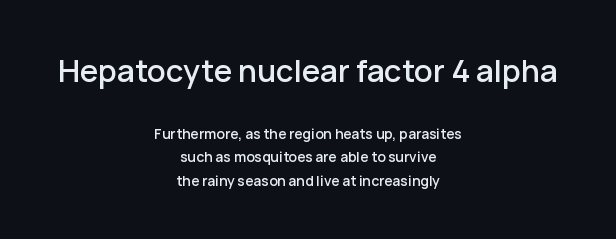
The image shows 31 px sans-serif type, upright; set centered, normal line spacing (1.66x), normal letter spacing, not underlined; the first (top) block is 2.21x larger; low stroke contrast and a medium x-height.
